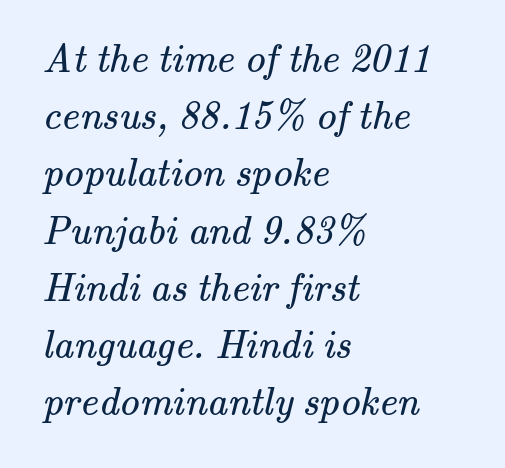
{"serif": "yes", "bold": "no", "weight": "regular", "width": "normal", "stroke_contrast": "medium", "x_height": "small", "monospaced": "no", "underline": "no", "align": "left", "line_spacing": "normal", "line_spacing_ratio": 1.43, "letter_spacing": "normal", "letter_spacing_em": 0.0, "glyph_px": 40}
